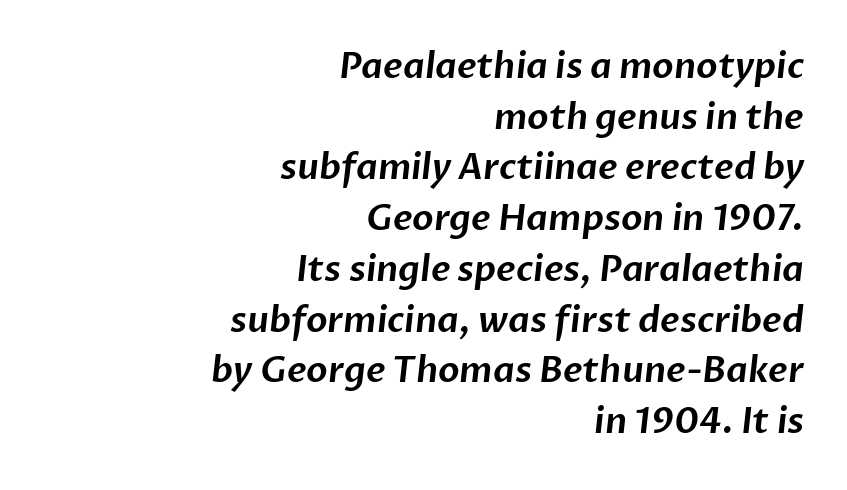
The image shows 35 px sans-serif type; set right-aligned, normal line spacing (1.45x), normal letter spacing, not underlined; low stroke contrast and a medium x-height.
